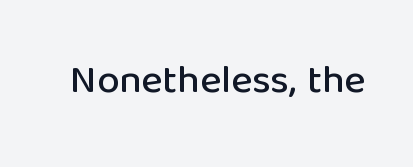
Every stem runs plumb, perpendicular to the baseline. The foot of each line stays bare and open. Here the designer chose a conventional face with non-uniform glyph widths. This rendering leaves character spacing at its baseline value.
